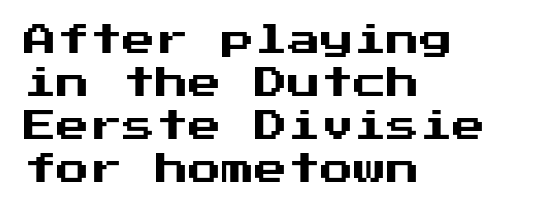
Q: Is the text italic (slanted)? A: No, it is upright.
Q: Is the typeface a serif or a sans-serif typeface? A: Sans-serif.
Q: Is the text underlined? A: No.
Q: How is the paragraph aligned? A: Left-aligned.
Q: Is the spacing between letters normal or unusually wide? A: Normal.
Q: Is the spacing between lines tight, normal or loose? A: Normal.
Q: Width (condensed, normal, or wide)? A: Normal.
Q: Stroke contrast? A: Medium.
Q: x-height? A: Medium.
